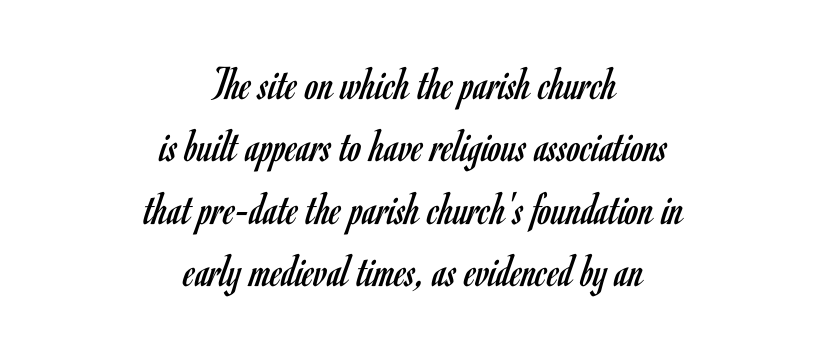
Here the glyphs are tracked normally, forming tight word shapes. What's the leading like? Ordinary, nothing unusual. Varying glyph widths throughout — classic text-font behaviour. This reads as an unemphasized weight, regular at the heaviest. Both edges are ragged and mirror each other, which tells us the setting is centered.
